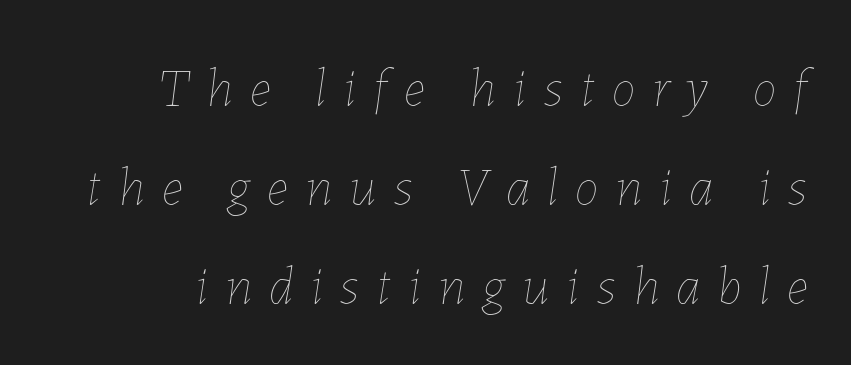
{"italic": "yes", "lean": "right", "slant_degrees": 7, "bold": "no", "weight": "thin", "width": "normal", "stroke_contrast": "low", "x_height": "medium", "monospaced": "no", "underline": "no", "align": "right", "line_spacing_ratio": 1.83, "letter_spacing": "wide", "letter_spacing_em": 0.32, "glyph_px": 54}
